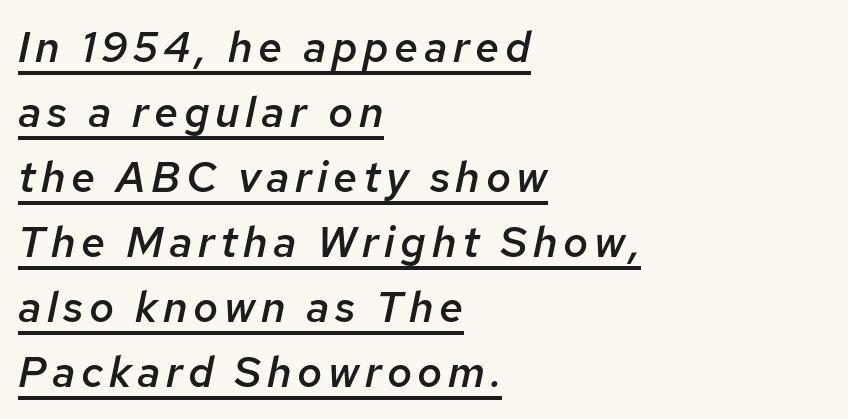
Q: Is the text bold? A: Semi-bold.
Q: Is the text italic (slanted)? A: Yes, it leans right by about 12 degrees.
Q: Is the text underlined? A: Yes.
Q: How is the paragraph aligned? A: Left-aligned.
Q: Is the spacing between lines tight, normal or loose? A: Normal.
Q: Width (condensed, normal, or wide)? A: Normal.
Q: Stroke contrast? A: Low.
Q: x-height? A: Medium.
Q: Monospaced? A: No.
